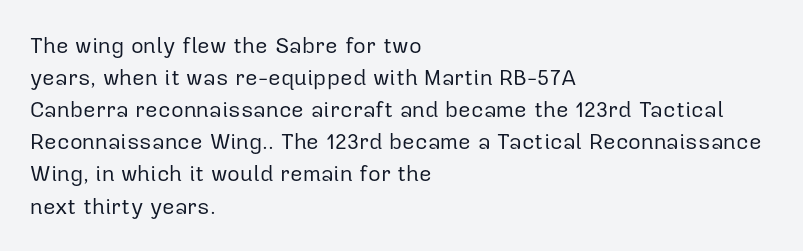
{"italic": "no", "bold": "no", "underline": "no", "align": "left", "line_spacing": "normal", "line_spacing_ratio": 1.46, "letter_spacing": "normal", "letter_spacing_em": 0.0, "glyph_px": 22}
